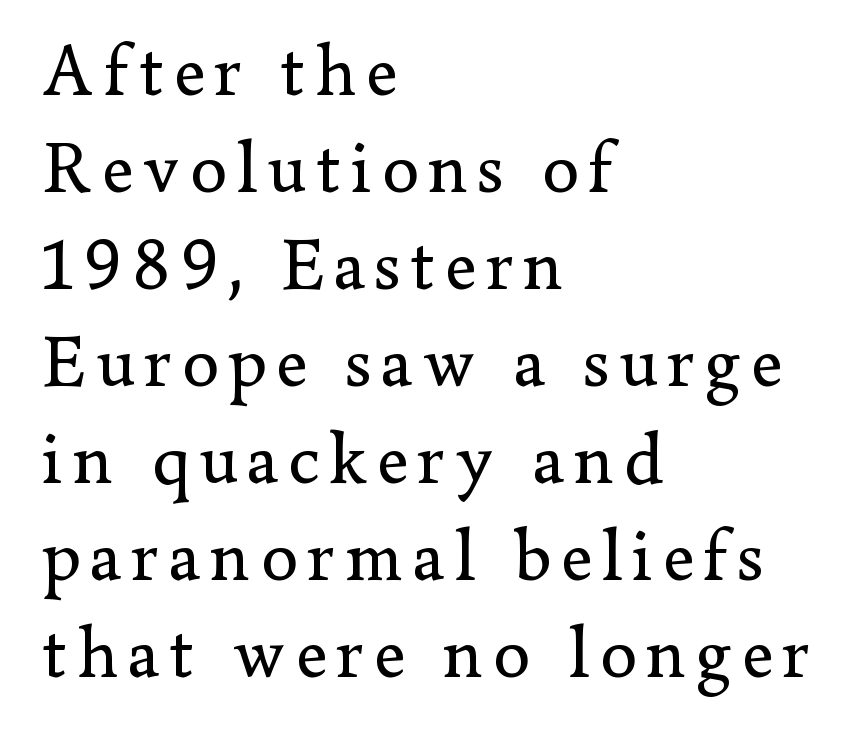
{"serif": "yes", "italic": "no", "bold": "no", "weight": "regular", "width": "normal", "stroke_contrast": "low", "x_height": "small", "monospaced": "no", "underline": "no", "align": "left", "line_spacing": "normal", "line_spacing_ratio": 1.31, "glyph_px": 74}
